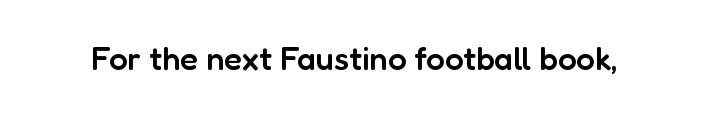
Q: Is the text bold? A: Semi-bold.
Q: Is the text italic (slanted)? A: No, it is upright.
Q: Is the typeface a serif or a sans-serif typeface? A: Sans-serif.
Q: Is the text underlined? A: No.
Q: Is the spacing between letters normal or unusually wide? A: Normal.
Q: Width (condensed, normal, or wide)? A: Normal.
Q: Stroke contrast? A: Low.
Q: x-height? A: Medium.
Q: Monospaced? A: No.
